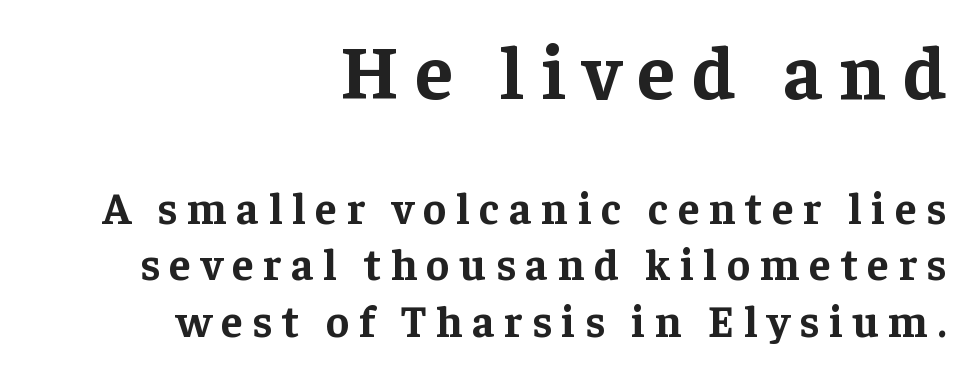
{"serif": "yes", "italic": "no", "bold": "yes", "weight": "bold", "width": "normal", "stroke_contrast": "low", "x_height": "medium", "monospaced": "no", "underline": "no", "align": "right", "line_spacing": "normal", "line_spacing_ratio": 1.28, "letter_spacing": "wide", "letter_spacing_em": 0.22, "larger_block": "first", "size_ratio": 1.75, "glyph_px": 77}
